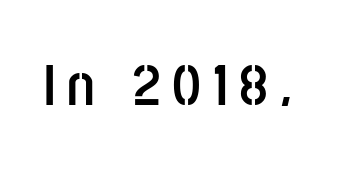
{"serif": "no", "italic": "no", "bold": "yes", "weight": "semibold", "width": "condensed", "stroke_contrast": "low", "x_height": "large", "monospaced": "no", "underline": "no", "letter_spacing": "wide", "letter_spacing_em": 0.2, "glyph_px": 59}
